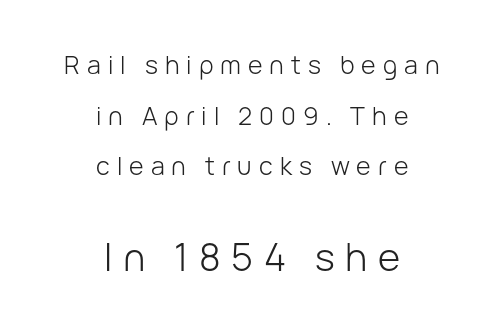
The letters in the lower block stand taller than those in the block above. Notice how the passage keeps no hard edge, just a central spine. Tracking value appears strongly positive — letters spread wide. The font is comparable to plain body text, perhaps lighter. Character widths vary here, with narrow letters taking less room than wide ones.
